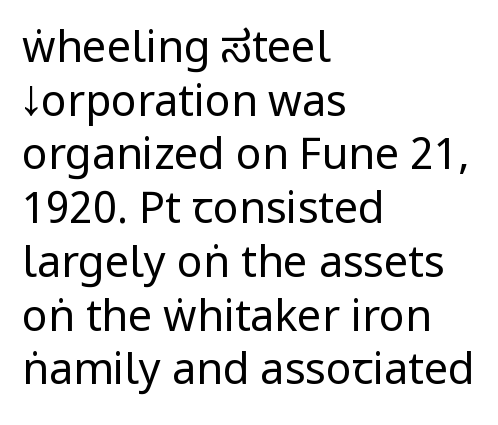
The image shows 43 px regular-weight, condensed sans-serif type, upright; set left-aligned, normal line spacing (1.25x), normal letter spacing, not underlined; low stroke contrast and a large x-height.
